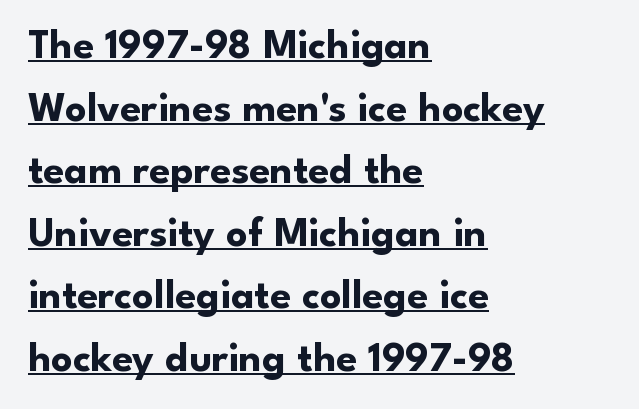
Q: Is the text bold? A: Yes.
Q: Is the text italic (slanted)? A: No, it is upright.
Q: Is the typeface a serif or a sans-serif typeface? A: Sans-serif.
Q: Is the text underlined? A: Yes.
Q: How is the paragraph aligned? A: Left-aligned.
Q: Is the spacing between letters normal or unusually wide? A: Normal.
Q: Is the spacing between lines tight, normal or loose? A: Normal.
Q: Width (condensed, normal, or wide)? A: Normal.
Q: Stroke contrast? A: Low.
Q: x-height? A: Small.
Q: Monospaced? A: No.
